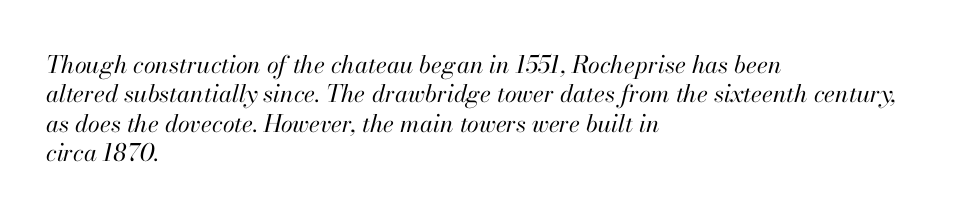
Does the lettering tilt? It does — this is italic. Nothing unusual about the tracking: characters are spaced as the font intends. Each stroke keeps to a modest, everyday thickness or less. Rule under the text: the space is simply empty.
